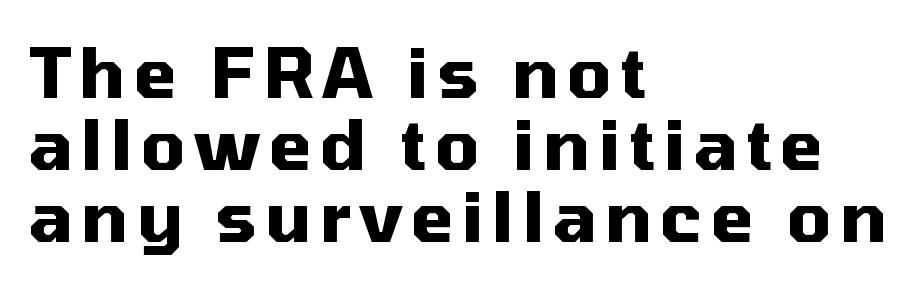
Q: Is the text bold? A: Yes.
Q: Is the text italic (slanted)? A: No, it is upright.
Q: Is the typeface a serif or a sans-serif typeface? A: Sans-serif.
Q: Is the text underlined? A: No.
Q: How is the paragraph aligned? A: Left-aligned.
Q: Is the spacing between lines tight, normal or loose? A: Tight.
Q: Width (condensed, normal, or wide)? A: Normal.
Q: Stroke contrast? A: Medium.
Q: x-height? A: Medium.
Q: Monospaced? A: No.
